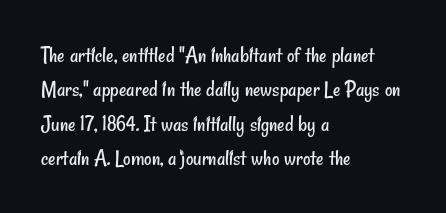
Q: Is the text bold? A: No.
Q: Is the text underlined? A: No.
Q: How is the paragraph aligned? A: Left-aligned.
Q: Is the spacing between letters normal or unusually wide? A: Normal.
Q: Is the spacing between lines tight, normal or loose? A: Normal.
